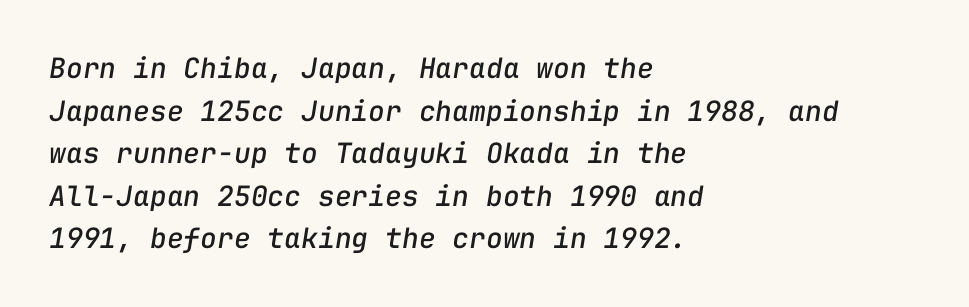
The image shows 28 px text type, italic (leaning right), monospaced; set left-aligned, normal line spacing (1.52x), normal letter spacing, not underlined; low stroke contrast and a medium x-height.
